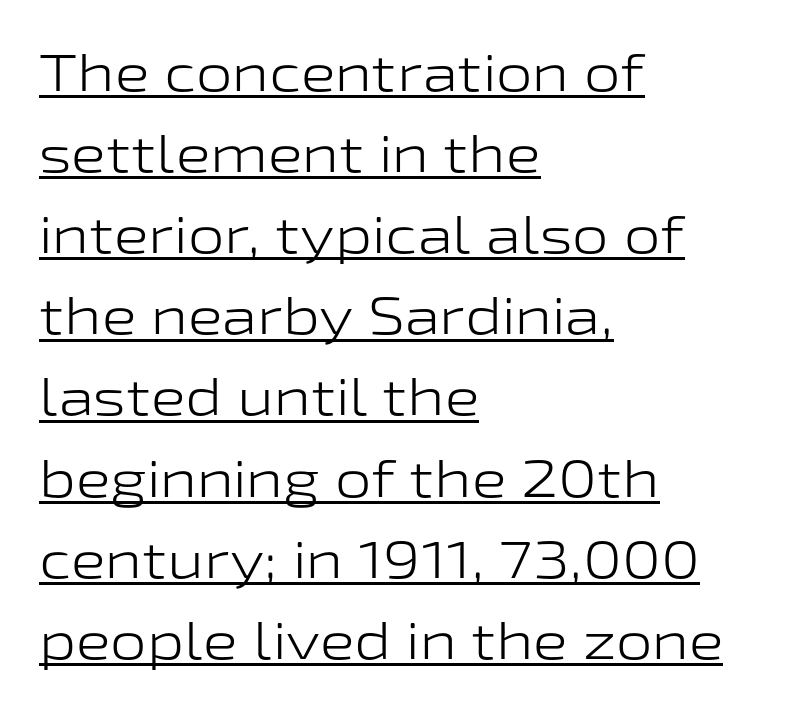
{"serif": "no", "italic": "no", "bold": "no", "weight": "light", "width": "wide", "stroke_contrast": "low", "x_height": "medium", "monospaced": "no", "underline": "yes", "align": "left", "line_spacing": "normal", "line_spacing_ratio": 1.56, "letter_spacing": "normal", "letter_spacing_em": 0.0, "glyph_px": 52}
